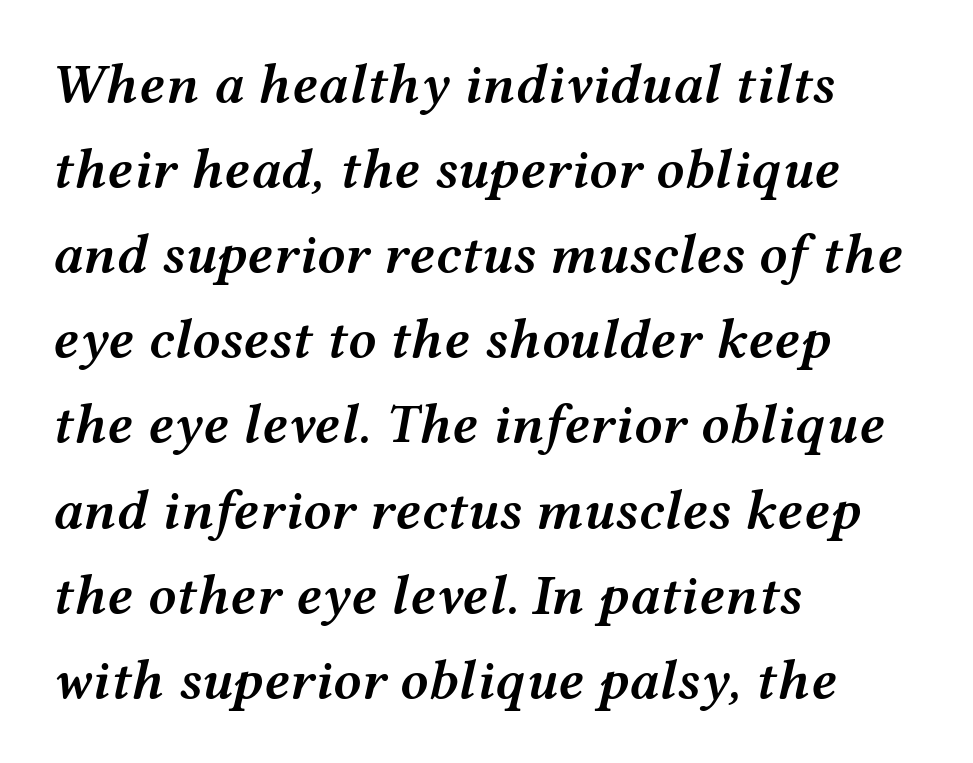
{"italic": "yes", "lean": "right", "slant_degrees": 12, "bold": "semi", "weight": "semibold", "width": "wide", "stroke_contrast": "medium", "x_height": "medium", "monospaced": "no", "underline": "no", "align": "left", "line_spacing": "normal", "line_spacing_ratio": 1.52, "letter_spacing": "normal", "letter_spacing_em": 0.0, "glyph_px": 56}
